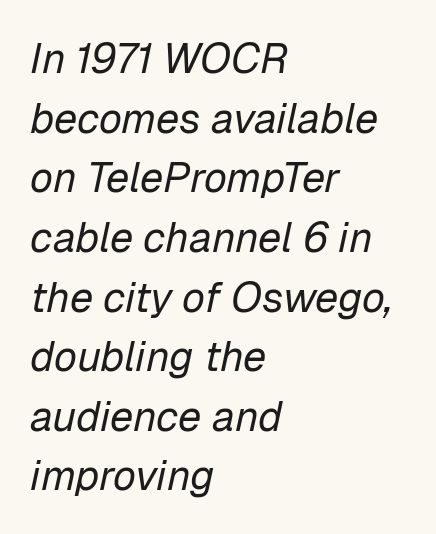
The face used here is proportionally spaced, like ordinary book or web type. The weight tops out at a normal text grade. Glance below the letters and you will spot only blank space. The rendering uses a moderate line-height, typical for paragraphs. The letters sit at their default tracking, neither squeezed nor spread.
